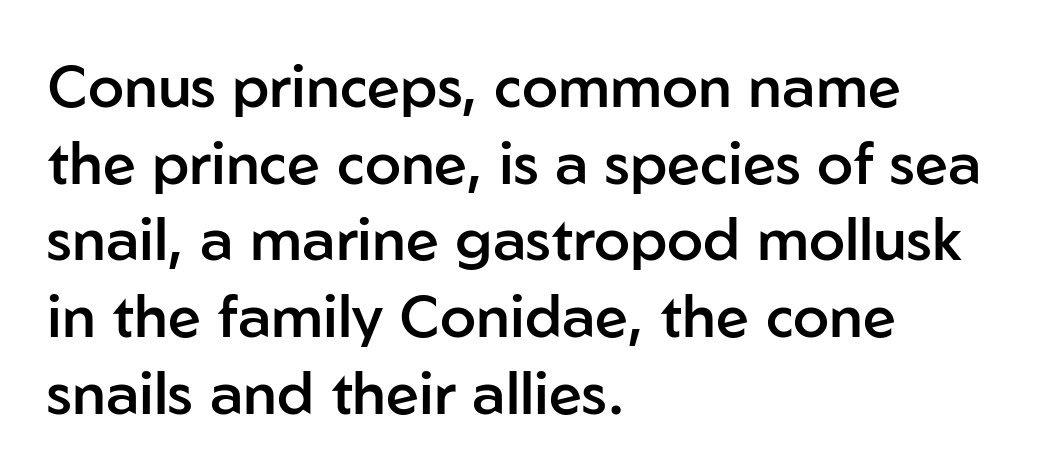
{"serif": "no", "italic": "no", "bold": "semi", "weight": "semibold", "width": "normal", "stroke_contrast": "low", "x_height": "medium", "monospaced": "no", "underline": "no", "align": "left", "line_spacing": "normal", "line_spacing_ratio": 1.3, "letter_spacing": "normal", "letter_spacing_em": 0.0, "glyph_px": 59}
